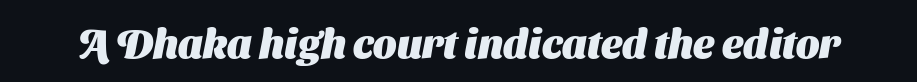
The image shows 41 px heavy sans-serif type; set normal letter spacing, not underlined; medium stroke contrast and a medium x-height.
